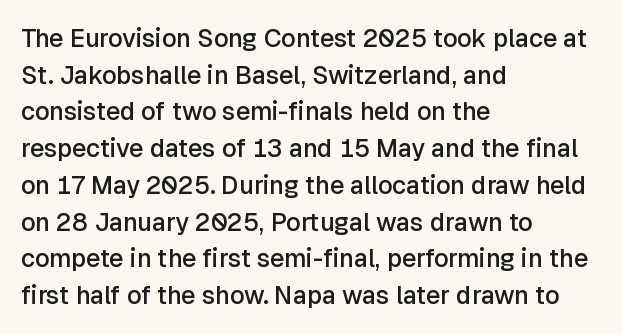
The image shows 25 px text type, upright; set left-aligned, normal line spacing (1.47x), normal letter spacing, not underlined.
